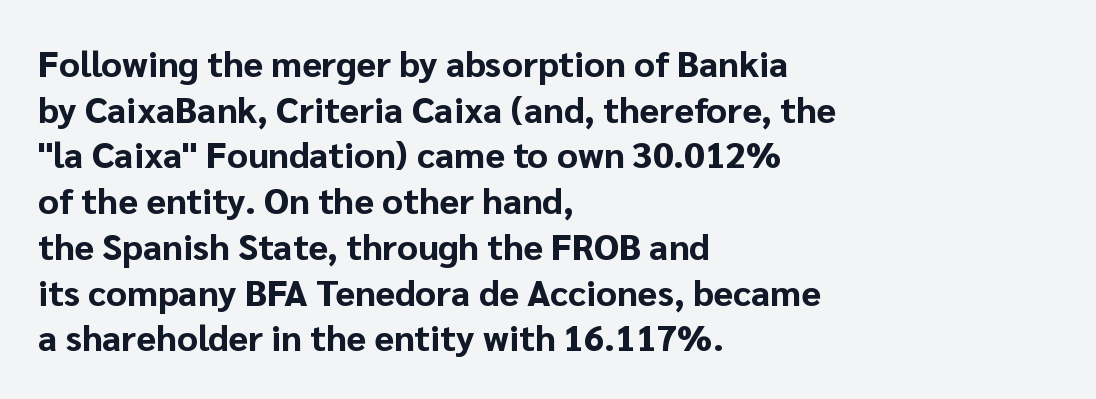
The image shows 36 px bold sans-serif type, upright; set left-aligned, normal line spacing (1.27x), normal letter spacing, not underlined; low stroke contrast and a medium x-height.
